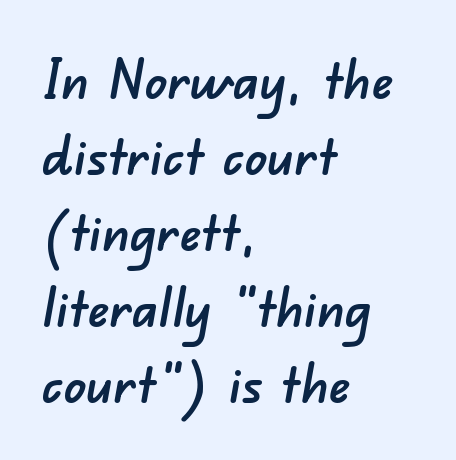
Q: Is the typeface a serif or a sans-serif typeface? A: Sans-serif.
Q: Is the text underlined? A: No.
Q: How is the paragraph aligned? A: Left-aligned.
Q: Is the spacing between letters normal or unusually wide? A: Normal.
Q: Is the spacing between lines tight, normal or loose? A: Normal.
Q: Width (condensed, normal, or wide)? A: Normal.
Q: Stroke contrast? A: Low.
Q: x-height? A: Small.
Q: Monospaced? A: No.
